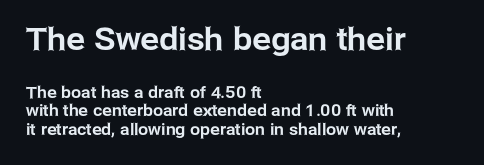
What kind of face is this? One without serifs — a sans. Is the letter spacing exaggerated? No — it looks like the ordinary default. The compositor pushed each line to the left boundary. The passage shown is typed in a proportional face where columns would drift. The typography opts for an upright posture over an oblique one. You get the large type first, then a drop to smaller type.
